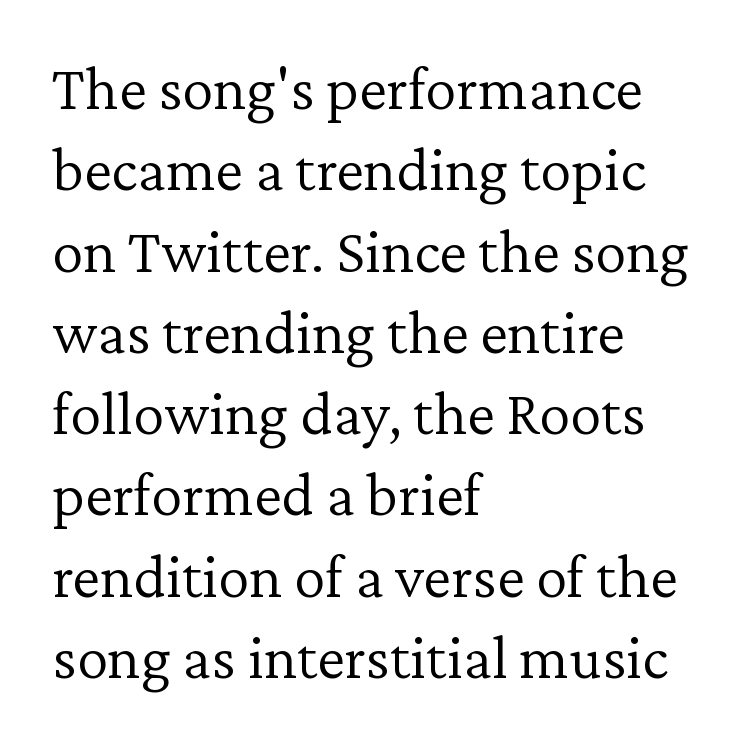
The image shows 63 px light serif type, upright; set left-aligned, normal line spacing (1.29x), normal letter spacing, not underlined; low stroke contrast and a medium x-height.
